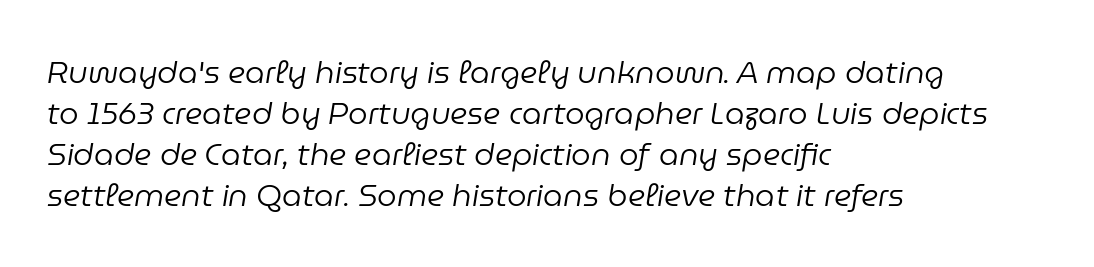
{"italic": "yes", "lean": "right", "slant_degrees": 9, "bold": "no", "weight": "regular", "width": "normal", "stroke_contrast": "low", "x_height": "medium", "monospaced": "no", "underline": "no", "align": "left", "line_spacing": "normal", "line_spacing_ratio": 1.32, "letter_spacing": "normal", "letter_spacing_em": 0.0, "glyph_px": 31}
